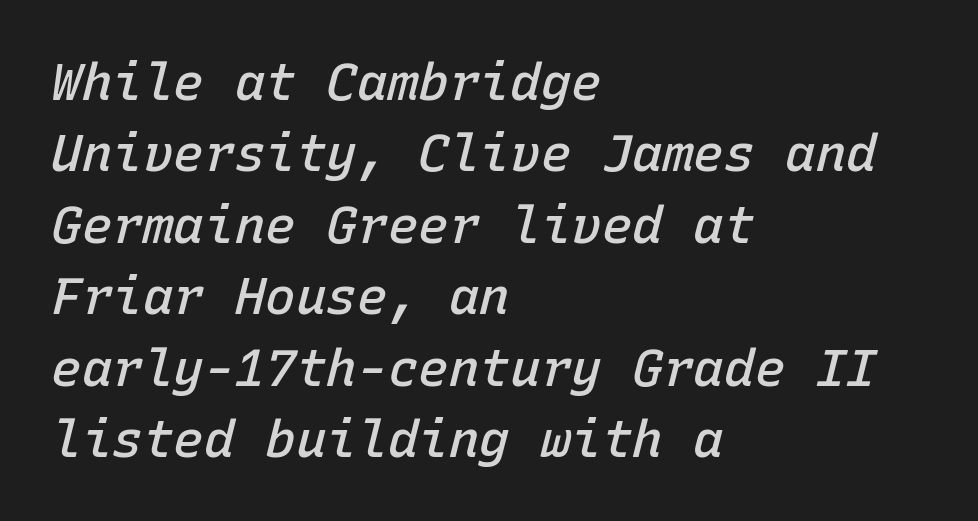
{"italic": "yes", "lean": "right", "slant_degrees": 15, "bold": "semi", "weight": "semibold", "width": "normal", "stroke_contrast": "low", "x_height": "medium", "monospaced": "yes", "underline": "no", "align": "left", "line_spacing": "normal", "line_spacing_ratio": 1.4, "letter_spacing": "normal", "letter_spacing_em": 0.0, "glyph_px": 51}
